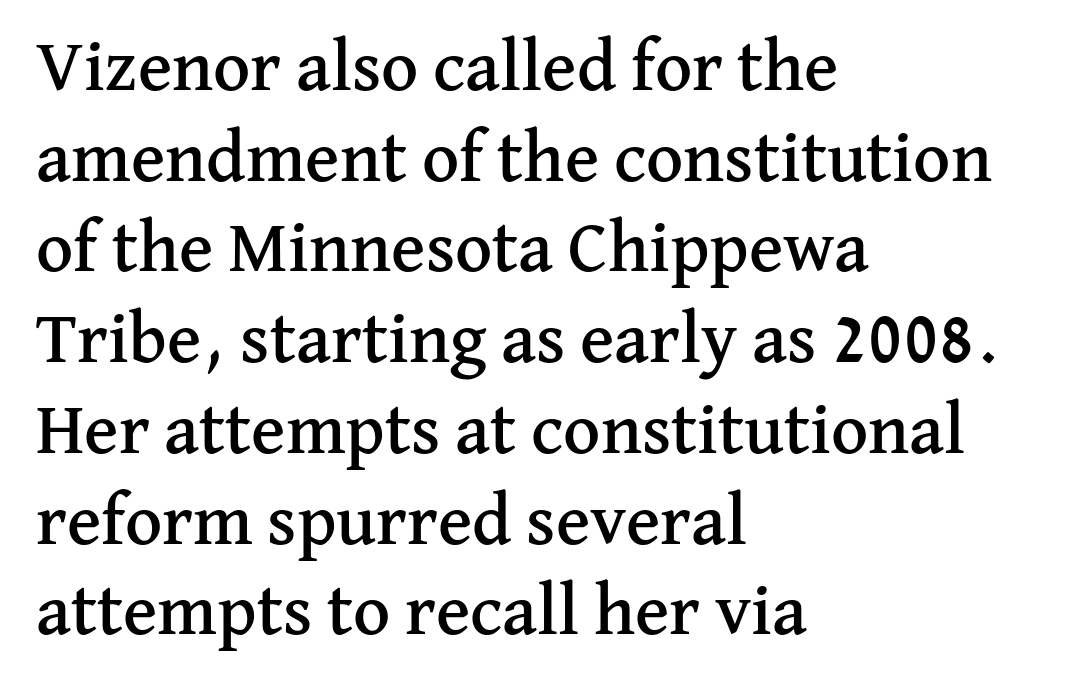
The image shows 72 px serif type, upright; set left-aligned, normal line spacing (1.26x), normal letter spacing, not underlined; medium stroke contrast and a medium x-height.
